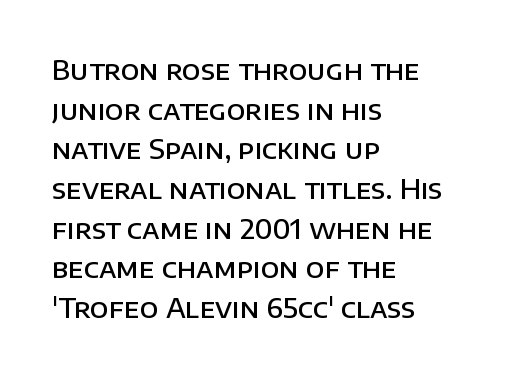
Q: Is the text bold? A: Semi-bold.
Q: Is the text italic (slanted)? A: No, it is upright.
Q: Is the text underlined? A: No.
Q: How is the paragraph aligned? A: Left-aligned.
Q: Is the spacing between letters normal or unusually wide? A: Normal.
Q: Is the spacing between lines tight, normal or loose? A: Normal.
